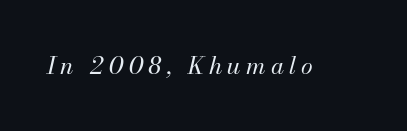
{"italic": "yes", "lean": "right", "slant_degrees": 13, "bold": "no", "underline": "no", "letter_spacing": "wide", "letter_spacing_em": 0.21, "glyph_px": 24}
